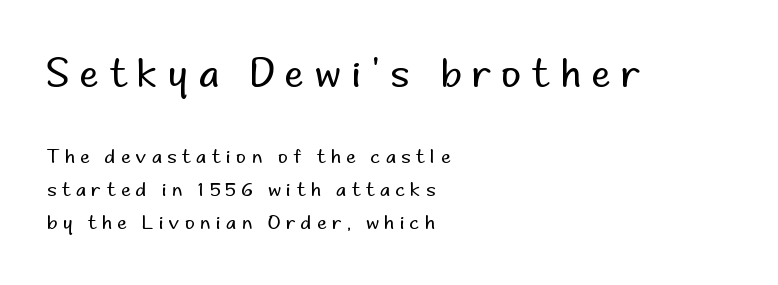
{"serif": "no", "italic": "no", "bold": "no", "weight": "regular", "width": "normal", "stroke_contrast": "low", "x_height": "small", "monospaced": "no", "underline": "no", "align": "left", "line_spacing_ratio": 1.73, "letter_spacing": "wide", "letter_spacing_em": 0.29, "larger_block": "first", "size_ratio": 2.0, "glyph_px": 38}
